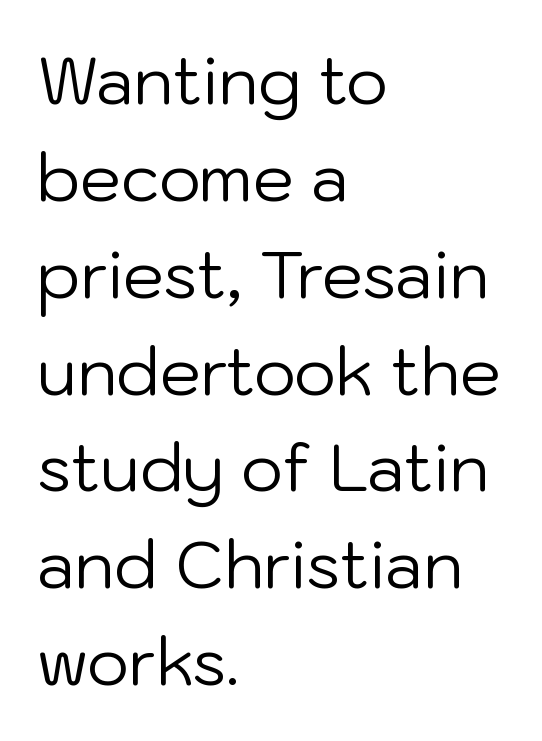
The image shows 65 px regular-weight sans-serif type, upright; set left-aligned, normal line spacing (1.49x), normal letter spacing, not underlined; low stroke contrast and a medium x-height.
